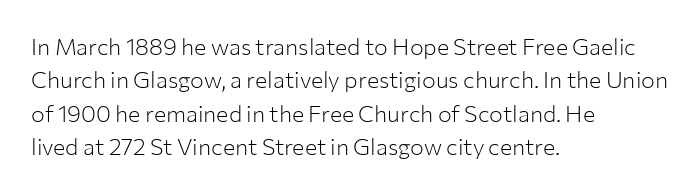
How would I describe the line gaps? Plain and ordinary. Just letters on the line, the space beneath them empty. Alignment: flush left. In terms of posture, this sample is upright.
